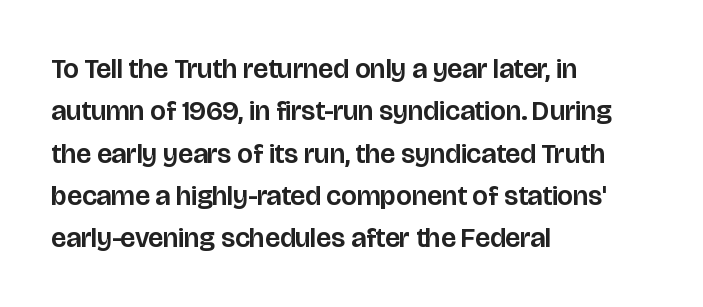
The lettering holds an erect, upright posture throughout. A typesetter would call this zero additional tracking. The words here are not underlined. The type family on display is of the sans-serif kind. A normal amount of white space separates one row of letters from the next. Here the designer chose a conventional face with non-uniform glyph widths.
